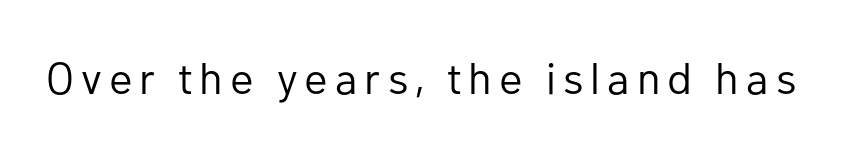
The image shows 44 px regular-weight sans-serif type, upright; set not underlined; low stroke contrast and a medium x-height.
